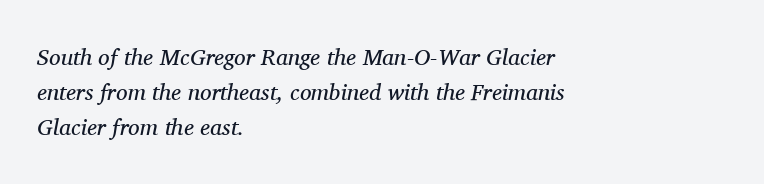
Q: Is the text bold? A: No.
Q: Is the text italic (slanted)? A: Yes, it leans right by about 11 degrees.
Q: Is the text underlined? A: No.
Q: How is the paragraph aligned? A: Left-aligned.
Q: Is the spacing between letters normal or unusually wide? A: Normal.
Q: Is the spacing between lines tight, normal or loose? A: Normal.
